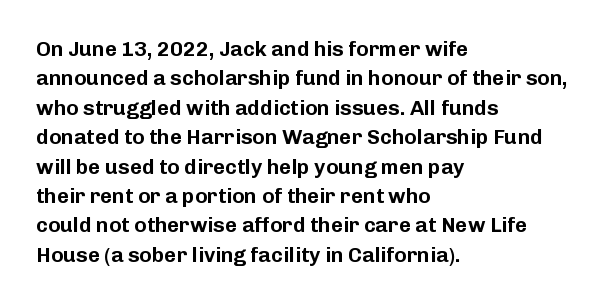
The image shows 21 px text type, upright; set left-aligned, normal line spacing (1.4x), normal letter spacing, not underlined.
